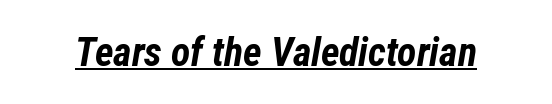
The image shows 40 px bold, condensed type, italic (leaning right); set normal letter spacing, underlined; low stroke contrast and a medium x-height.
